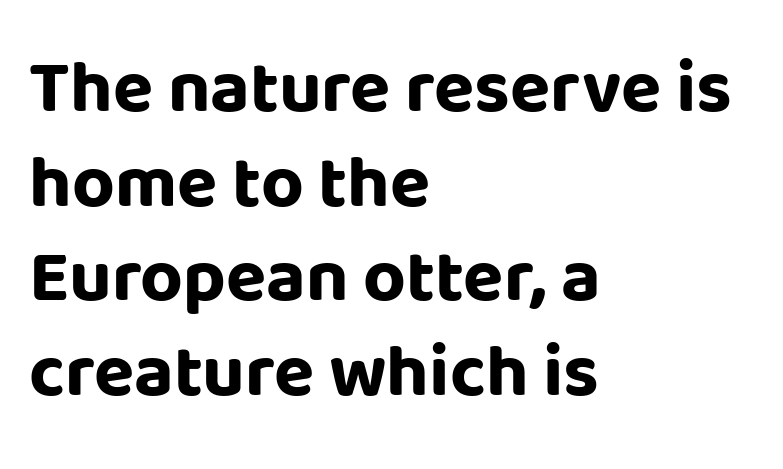
{"serif": "no", "italic": "no", "bold": "yes", "weight": "bold", "width": "normal", "stroke_contrast": "low", "x_height": "large", "monospaced": "no", "underline": "no", "align": "left", "line_spacing": "normal", "line_spacing_ratio": 1.28, "letter_spacing": "normal", "letter_spacing_em": 0.0, "glyph_px": 74}
